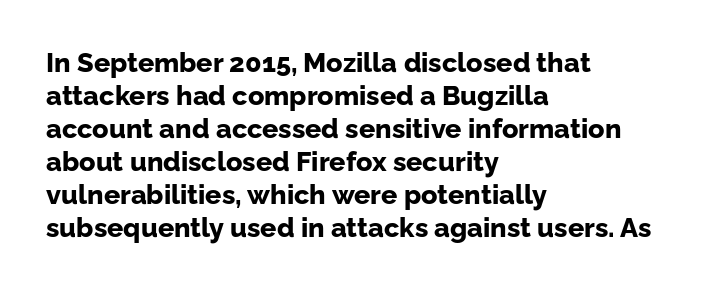
The image shows 27 px bold type, upright; set left-aligned, line spacing 1.22x, normal letter spacing, not underlined.
